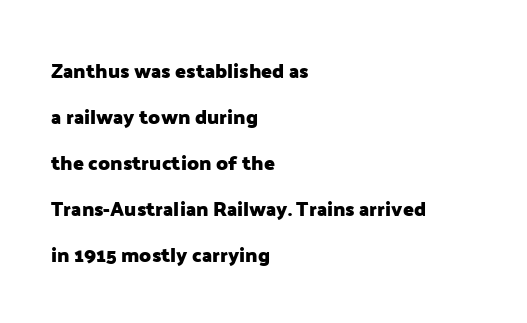
{"italic": "no", "bold": "yes", "underline": "no", "align": "left", "line_spacing": "loose", "line_spacing_ratio": 2.3, "letter_spacing": "normal", "letter_spacing_em": 0.0, "glyph_px": 20}
